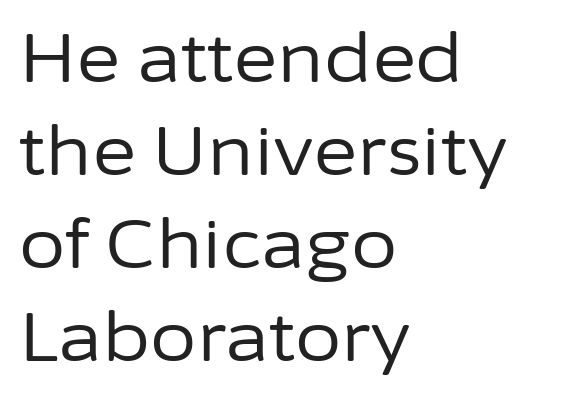
{"serif": "no", "italic": "no", "bold": "no", "weight": "regular", "width": "normal", "stroke_contrast": "low", "x_height": "medium", "monospaced": "no", "underline": "no", "align": "left", "line_spacing": "normal", "line_spacing_ratio": 1.39, "letter_spacing": "normal", "letter_spacing_em": 0.0, "glyph_px": 67}
